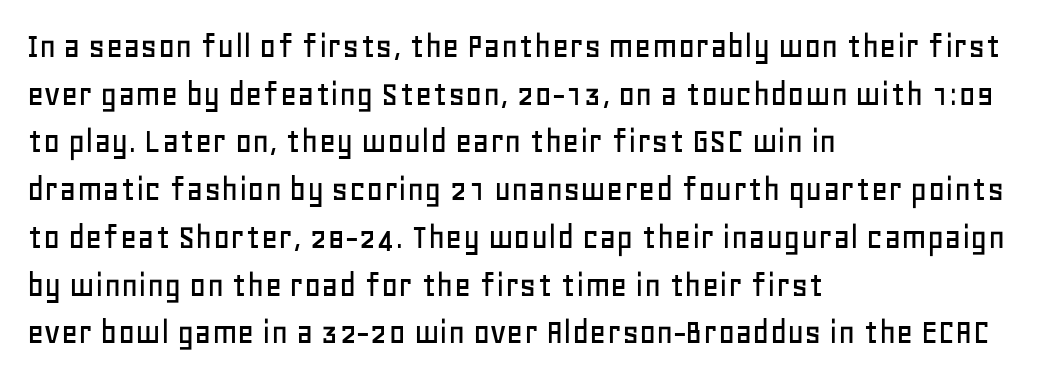
{"serif": "no", "italic": "no", "width": "normal", "stroke_contrast": "low", "x_height": "large", "monospaced": "no", "underline": "no", "align": "left", "line_spacing": "normal", "line_spacing_ratio": 1.29, "letter_spacing": "normal", "letter_spacing_em": 0.0, "glyph_px": 37}
